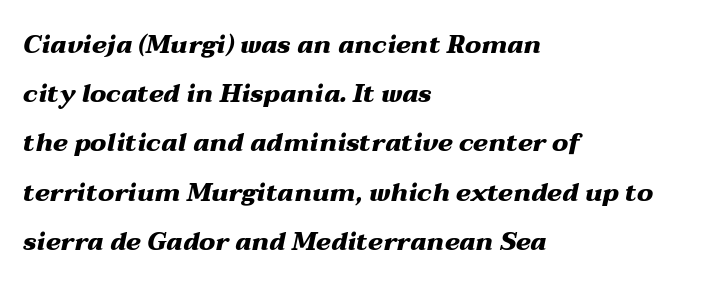
Quick note: interline space is abundant. Line beginnings align vertically; line endings do not. Beneath every word, the page is bare. Heft: maximum for text — a bold. In terms of posture, this sample is oblique. The rendering keeps characters at their native spacing.
